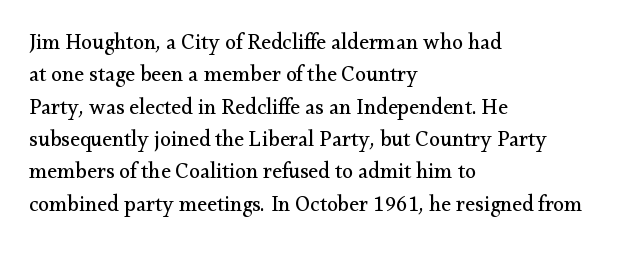
The image shows 22 px text type, upright; set left-aligned, normal line spacing (1.47x), normal letter spacing, not underlined.
